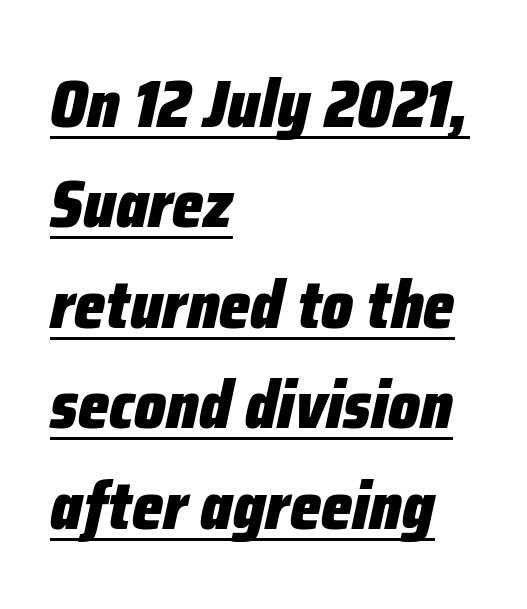
{"italic": "yes", "lean": "right", "slant_degrees": 12, "bold": "yes", "weight": "heavy", "width": "condensed", "stroke_contrast": "low", "x_height": "medium", "monospaced": "no", "underline": "yes", "align": "left", "line_spacing": "normal", "line_spacing_ratio": 1.5, "letter_spacing": "normal", "letter_spacing_em": 0.0, "glyph_px": 67}
